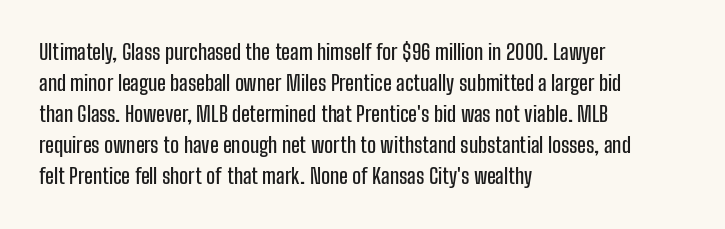
The image shows 21 px text type, upright; set left-aligned, normal line spacing (1.48x), normal letter spacing, not underlined.
